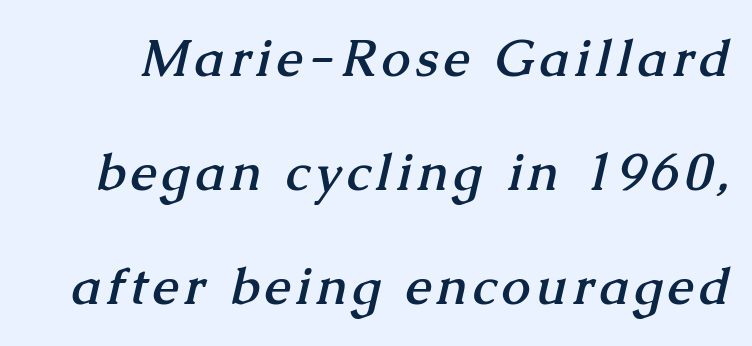
Q: Is the text bold? A: Yes.
Q: Is the typeface a serif or a sans-serif typeface? A: Serif.
Q: Is the text underlined? A: No.
Q: Is the spacing between lines tight, normal or loose? A: Loose.
Q: Width (condensed, normal, or wide)? A: Normal.
Q: Stroke contrast? A: Medium.
Q: x-height? A: Medium.
Q: Monospaced? A: No.
